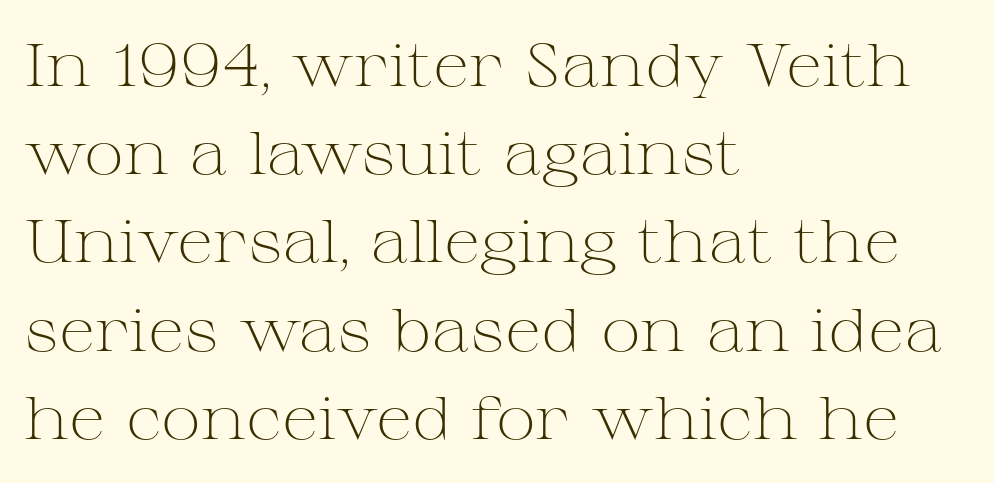
Q: Is the text bold? A: No.
Q: Is the text italic (slanted)? A: No, it is upright.
Q: Is the typeface a serif or a sans-serif typeface? A: Serif.
Q: Is the text underlined? A: No.
Q: How is the paragraph aligned? A: Left-aligned.
Q: Is the spacing between letters normal or unusually wide? A: Normal.
Q: Is the spacing between lines tight, normal or loose? A: Normal.
Q: Width (condensed, normal, or wide)? A: Wide.
Q: Stroke contrast? A: Medium.
Q: x-height? A: Medium.
Q: Monospaced? A: No.
